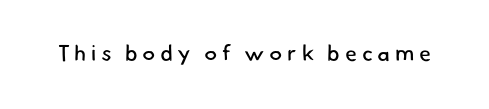
The image shows 22 px text type; set unusually wide letter spacing (+0.21 em), not underlined.
